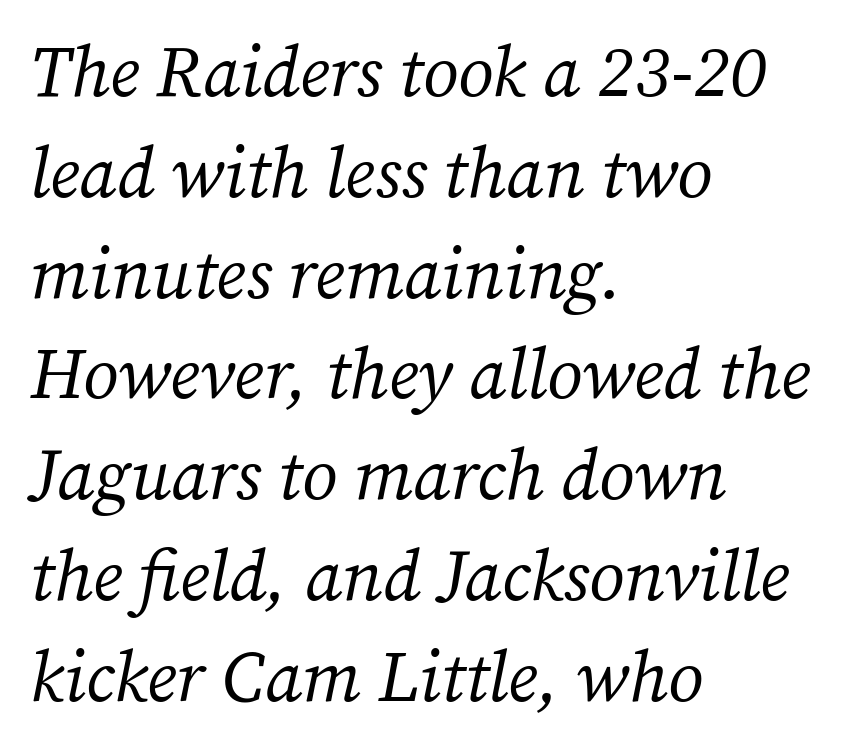
Q: Is the text bold? A: No.
Q: Is the text italic (slanted)? A: Yes, it leans right by about 12 degrees.
Q: Is the typeface a serif or a sans-serif typeface? A: Serif.
Q: Is the text underlined? A: No.
Q: How is the paragraph aligned? A: Left-aligned.
Q: Is the spacing between letters normal or unusually wide? A: Normal.
Q: Is the spacing between lines tight, normal or loose? A: Normal.
Q: Width (condensed, normal, or wide)? A: Normal.
Q: Stroke contrast? A: Medium.
Q: x-height? A: Medium.
Q: Monospaced? A: No.
